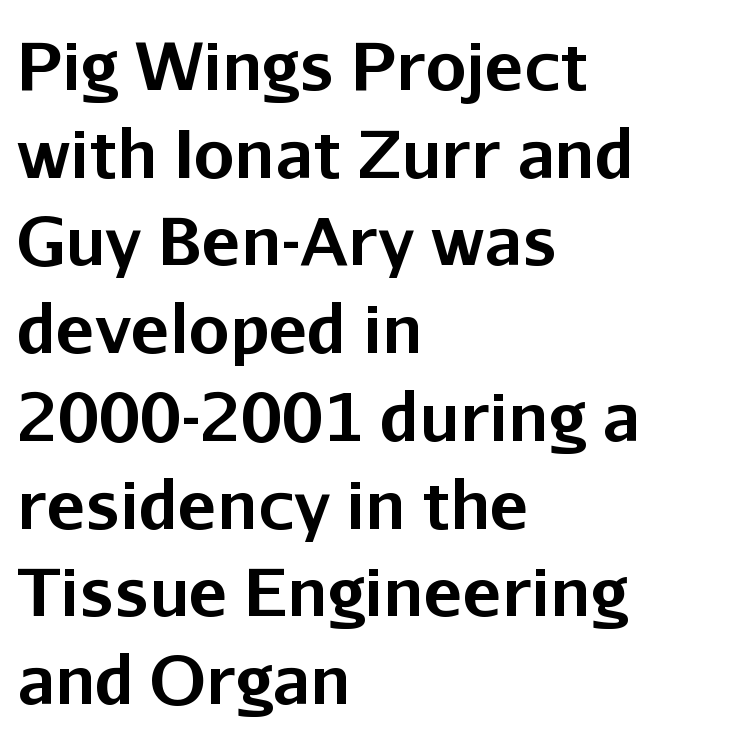
Q: Is the text bold? A: Yes.
Q: Is the text italic (slanted)? A: No, it is upright.
Q: Is the typeface a serif or a sans-serif typeface? A: Sans-serif.
Q: Is the text underlined? A: No.
Q: How is the paragraph aligned? A: Left-aligned.
Q: Is the spacing between letters normal or unusually wide? A: Normal.
Q: Is the spacing between lines tight, normal or loose? A: Normal.
Q: Width (condensed, normal, or wide)? A: Normal.
Q: Stroke contrast? A: Low.
Q: x-height? A: Medium.
Q: Monospaced? A: No.
